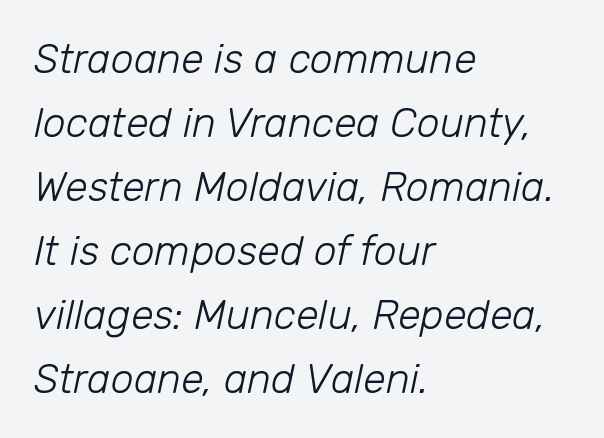
{"italic": "yes", "lean": "right", "slant_degrees": 12, "bold": "no", "weight": "light", "width": "normal", "stroke_contrast": "low", "x_height": "medium", "monospaced": "no", "underline": "no", "align": "left", "line_spacing": "normal", "line_spacing_ratio": 1.56, "letter_spacing": "normal", "letter_spacing_em": 0.0, "glyph_px": 41}
